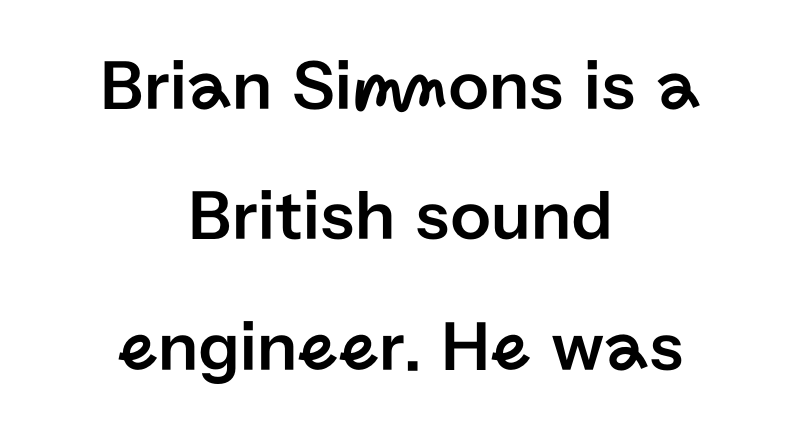
Q: Is the text italic (slanted)? A: No, it is upright.
Q: Is the typeface a serif or a sans-serif typeface? A: Sans-serif.
Q: Is the text underlined? A: No.
Q: How is the paragraph aligned? A: Centered.
Q: Is the spacing between letters normal or unusually wide? A: Normal.
Q: Width (condensed, normal, or wide)? A: Normal.
Q: Stroke contrast? A: Low.
Q: x-height? A: Medium.
Q: Monospaced? A: No.
